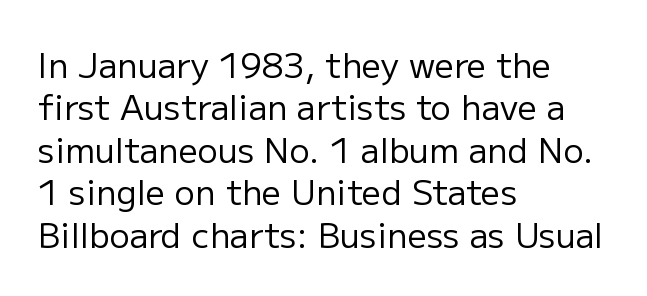
{"serif": "no", "italic": "no", "bold": "no", "weight": "regular", "width": "normal", "stroke_contrast": "low", "x_height": "medium", "monospaced": "no", "underline": "no", "align": "left", "line_spacing": "normal", "line_spacing_ratio": 1.25, "letter_spacing": "normal", "letter_spacing_em": 0.0, "glyph_px": 34}
